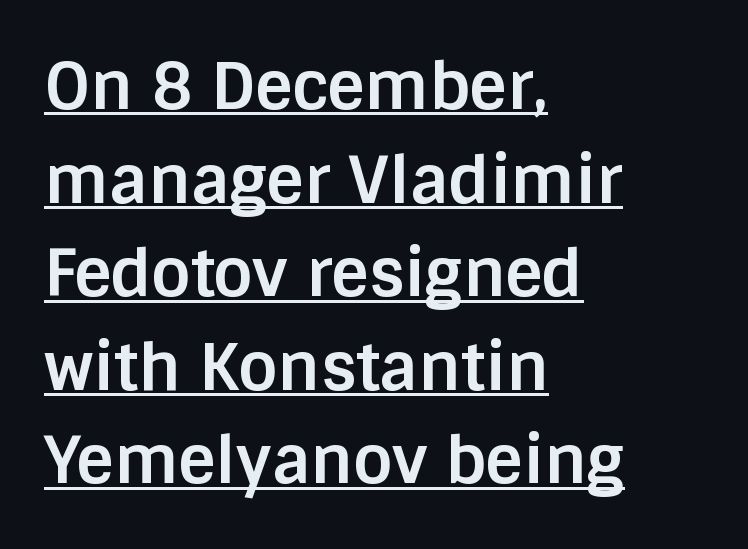
These lines are rendered in a variable-pitch font. Interline gaps are of average width in this sample. Underline: present. Does the lettering tilt? It doesn't — this is upright. Stroke terminals: plain, sans-serif. Its strokes are broad and dark, the hallmark of bold type.
